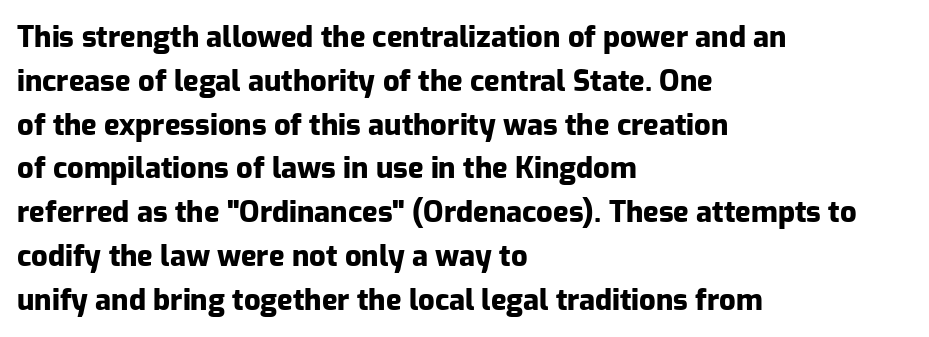
The image shows 29 px heavy sans-serif type, upright; set left-aligned, normal line spacing (1.51x), normal letter spacing, not underlined; low stroke contrast and a medium x-height.
